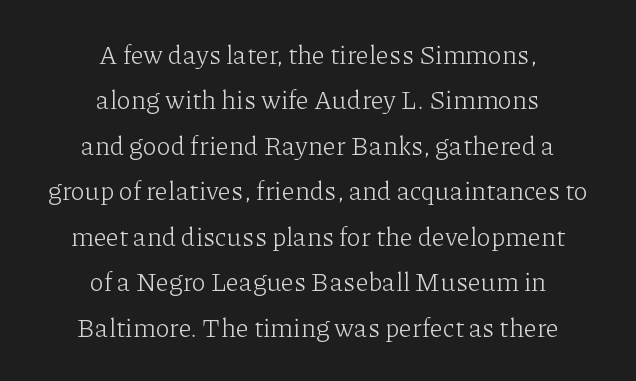
A typesetter would call this zero additional tracking. Each line is balanced around a shared central axis. Honestly, there is no underline to notice here at all. No extra ink here — the face is not bold. Nope, not italic — everything's standing straight.
